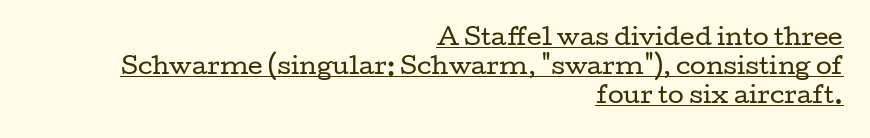
Q: Is the text bold? A: No.
Q: Is the text italic (slanted)? A: No, it is upright.
Q: Is the text underlined? A: Yes.
Q: How is the paragraph aligned? A: Right-aligned.
Q: Is the spacing between letters normal or unusually wide? A: Normal.
Q: Is the spacing between lines tight, normal or loose? A: Normal.
